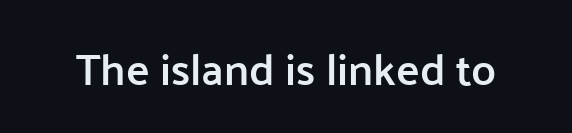
Characters remain perfectly vertical along every line. Slightly chunky letters — semibold, I'd say, not full bold. Note the varied advance widths — an 'i' is clearly narrower than an 'm'. The space beneath each line is pristine and unruled. How are the letters spaced? Ordinarily, with no added tracking.
